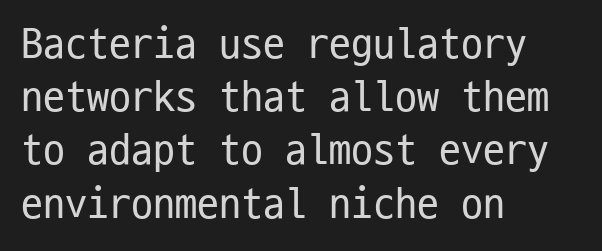
The image shows 44 px regular-weight, condensed sans-serif type, upright, monospaced; set left-aligned, line spacing 1.21x, normal letter spacing, not underlined; low stroke contrast and a medium x-height.
